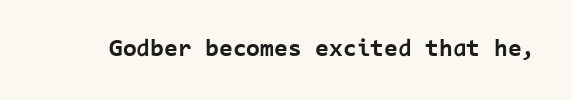
{"italic": "no", "bold": "yes", "underline": "no", "letter_spacing": "normal", "letter_spacing_em": 0.0, "glyph_px": 25}
